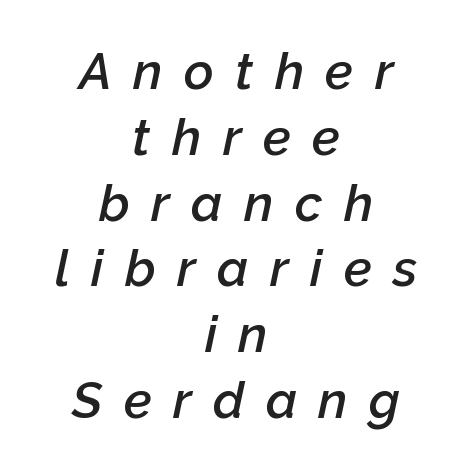
Q: Is the text bold? A: Semi-bold.
Q: Is the text italic (slanted)? A: Yes, it leans right by about 12 degrees.
Q: Is the text underlined? A: No.
Q: How is the paragraph aligned? A: Centered.
Q: Is the spacing between letters normal or unusually wide? A: Unusually wide.
Q: Is the spacing between lines tight, normal or loose? A: Normal.
Q: Width (condensed, normal, or wide)? A: Normal.
Q: Stroke contrast? A: Low.
Q: x-height? A: Medium.
Q: Monospaced? A: No.
